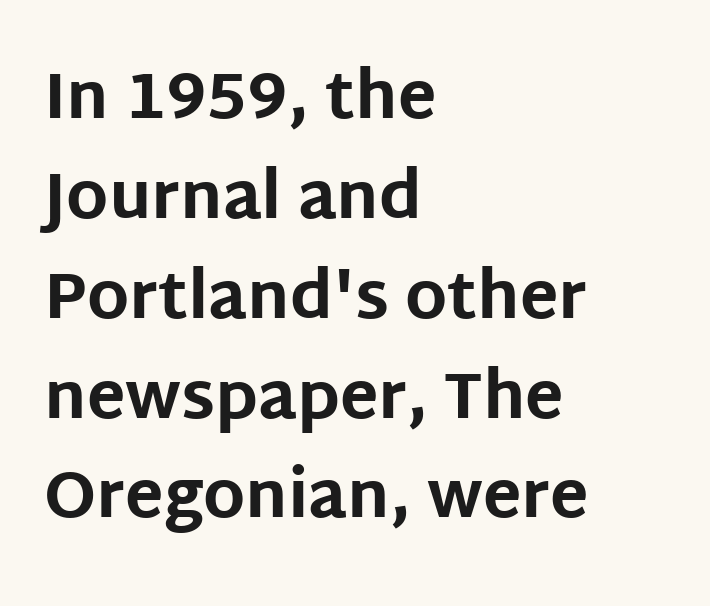
Are there feet on the stems? There aren't — it's a sans. This block has exactly the height ordinary leading produces. Note the varied advance widths — an 'i' is clearly narrower than an 'm'. Observe the ordinary spacing: letters are neighbours, not strangers. The foot of each line stays bare and open.
